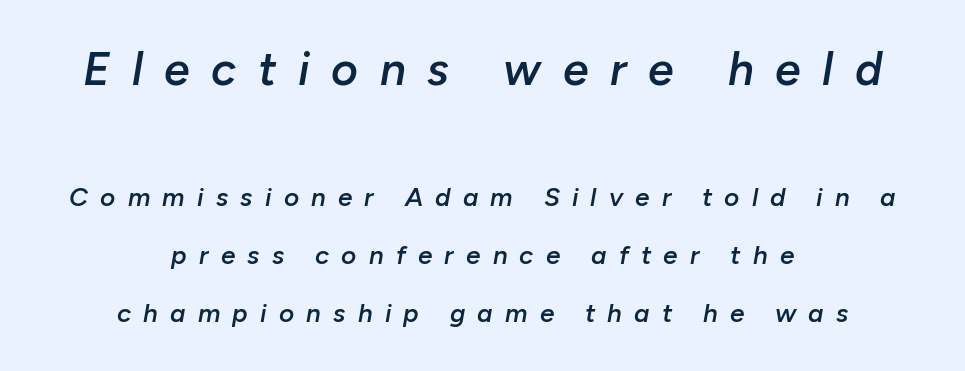
The image shows 46 px semibold type, italic (leaning right); set centered, loose line spacing (2.24x), unusually wide letter spacing (+0.47 em), not underlined; the first (top) block is 1.77x larger; low stroke contrast and a medium x-height.
